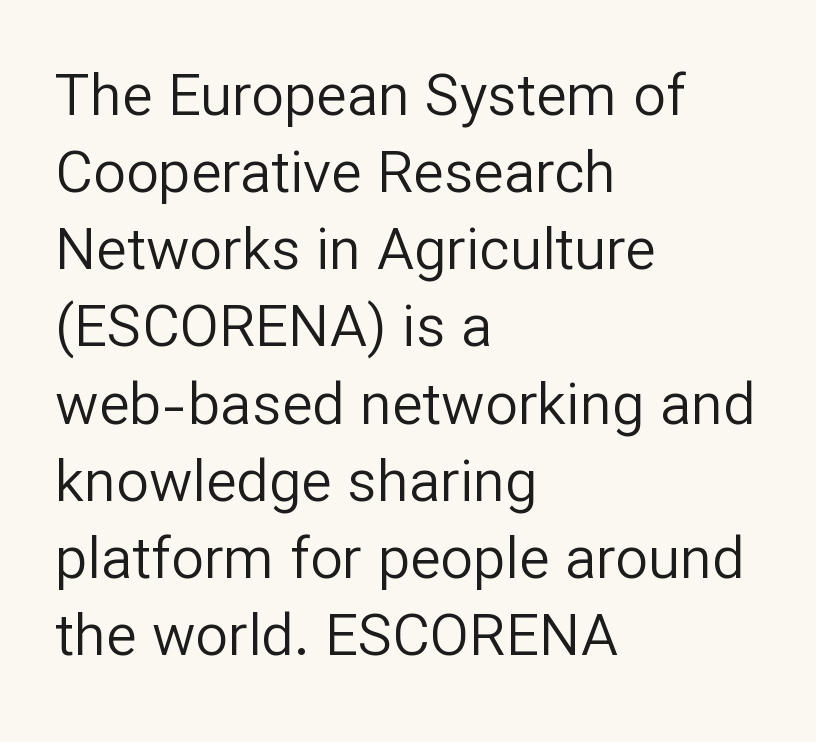
{"serif": "no", "italic": "no", "bold": "no", "weight": "regular", "width": "normal", "stroke_contrast": "low", "x_height": "medium", "monospaced": "no", "underline": "no", "align": "left", "line_spacing": "normal", "line_spacing_ratio": 1.33, "letter_spacing": "normal", "letter_spacing_em": 0.0, "glyph_px": 58}
